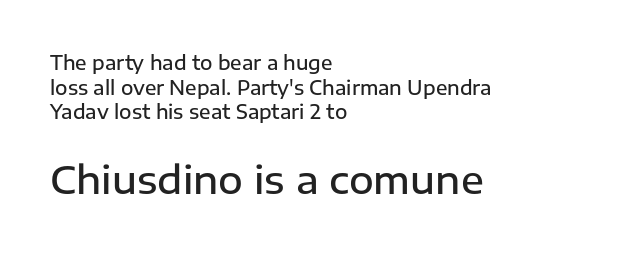
Q: Is the text bold? A: Semi-bold.
Q: Is the text italic (slanted)? A: No, it is upright.
Q: Is the typeface a serif or a sans-serif typeface? A: Sans-serif.
Q: Is the text underlined? A: No.
Q: How is the paragraph aligned? A: Left-aligned.
Q: Is the spacing between letters normal or unusually wide? A: Normal.
Q: Is the spacing between lines tight, normal or loose? A: Normal.
Q: Which block of text is set in a larger size, the first (top) or the second (bottom)? A: The second (bottom) one.
Q: Width (condensed, normal, or wide)? A: Normal.
Q: Stroke contrast? A: Low.
Q: x-height? A: Medium.
Q: Monospaced? A: No.
